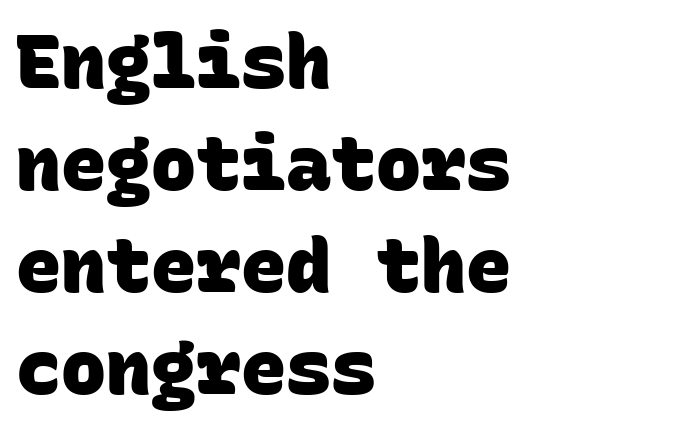
The image shows 75 px heavy sans-serif type, monospaced; set left-aligned, normal line spacing (1.36x), normal letter spacing, not underlined; low stroke contrast and a large x-height.
